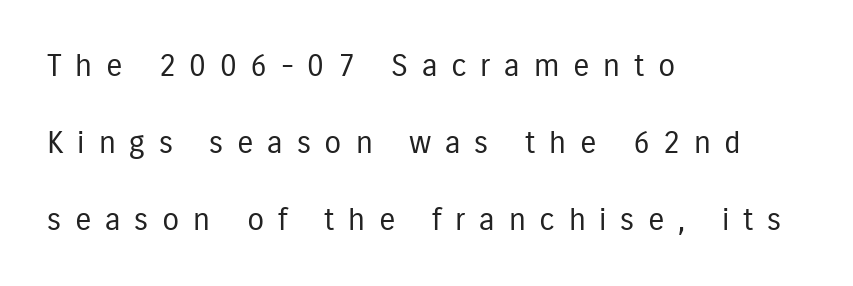
The image shows 31 px regular-weight, condensed sans-serif type, upright; set left-aligned, loose line spacing (2.48x), unusually wide letter spacing (+0.44 em), not underlined; low stroke contrast and a medium x-height.
